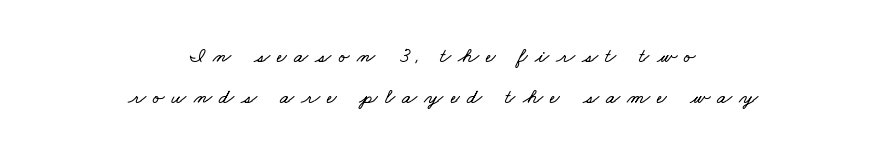
Q: Is the text underlined? A: No.
Q: How is the paragraph aligned? A: Centered.
Q: Is the spacing between letters normal or unusually wide? A: Unusually wide.
Q: Is the spacing between lines tight, normal or loose? A: Loose.
